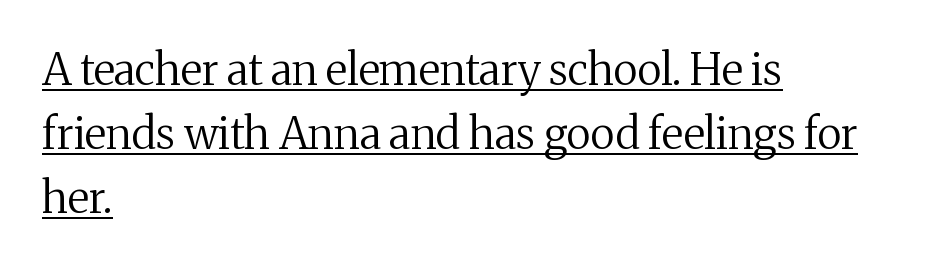
The image shows 43 px regular-weight serif type, upright; set left-aligned, normal line spacing (1.49x), normal letter spacing, underlined; medium stroke contrast and a medium x-height.
